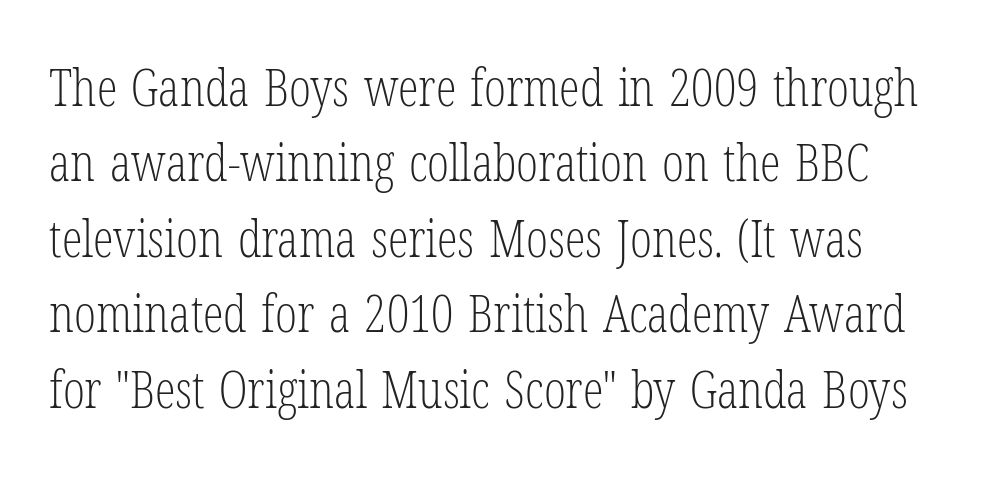
{"serif": "yes", "italic": "no", "bold": "no", "weight": "light", "width": "condensed", "stroke_contrast": "low", "x_height": "medium", "monospaced": "no", "underline": "no", "align": "left", "line_spacing": "normal", "line_spacing_ratio": 1.45, "letter_spacing": "normal", "letter_spacing_em": 0.0, "glyph_px": 52}
